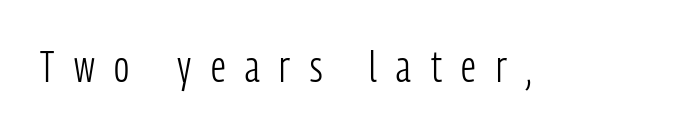
How are the letters spaced? Widely, with obvious added tracking. Tall strokes in this sample are plumb rather than angled. Note: no serifs on the glyphs. Nothing heavy about these letters — not bold at all. The baseline area is clear.
